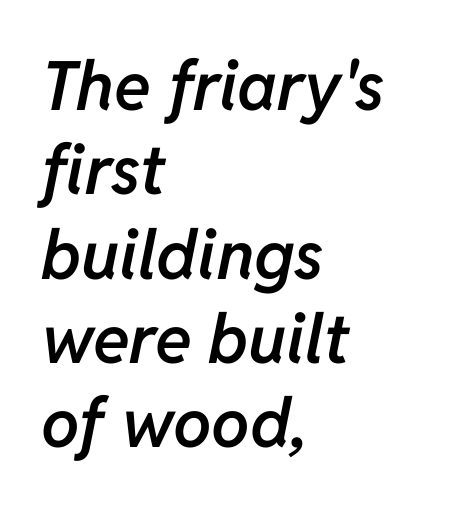
Each word holds together tightly as a unit, with standard inter-letter gaps. The foot of each line stays bare and open. The letters are slanted; this is an italic face. Each letter keeps its own natural width here, so spacing adapts to shape. The glyphs have the mass of a demibold cut, below bold. Short and long lines alike share a common starting point at left.
